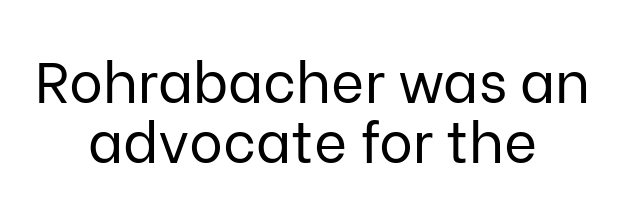
The image shows 57 px regular-weight sans-serif type, upright; set centered, tight line spacing (1.05x), normal letter spacing, not underlined; low stroke contrast and a medium x-height.
